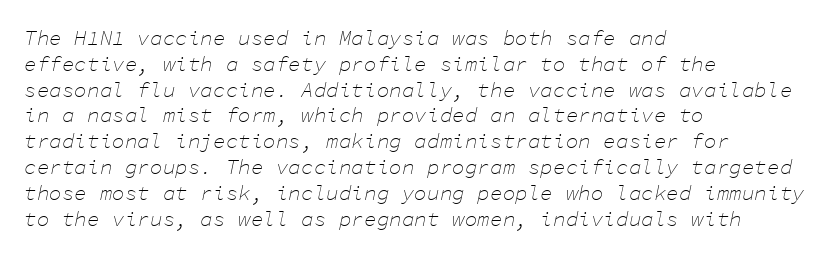
The image shows 21 px text type, italic (leaning right); set left-aligned, line spacing 1.23x, normal letter spacing, not underlined.
